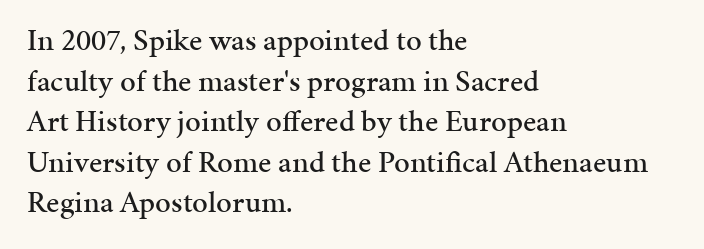
The image shows 31 px serif type, upright; set left-aligned, normal line spacing (1.31x), normal letter spacing, not underlined; medium stroke contrast and a medium x-height.
